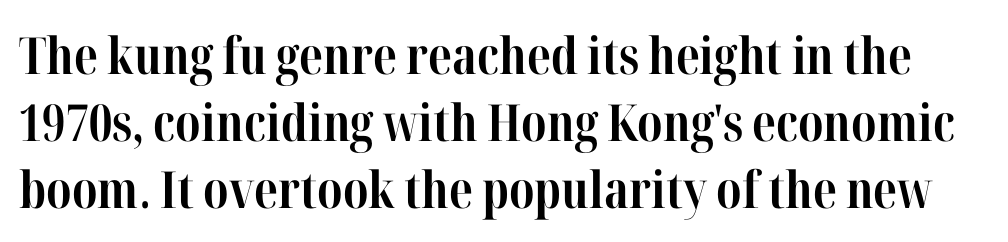
Words appear dense and cohesive because spacing is normal. Bold? Absolutely — the strokes are thick and heavy. Notice how descenders clear the ascenders below comfortably — that's standard leading. The axis of the letterforms is exactly vertical. The passage shown is typed in a proportional face where columns would drift. Bare-footed words on every line.
